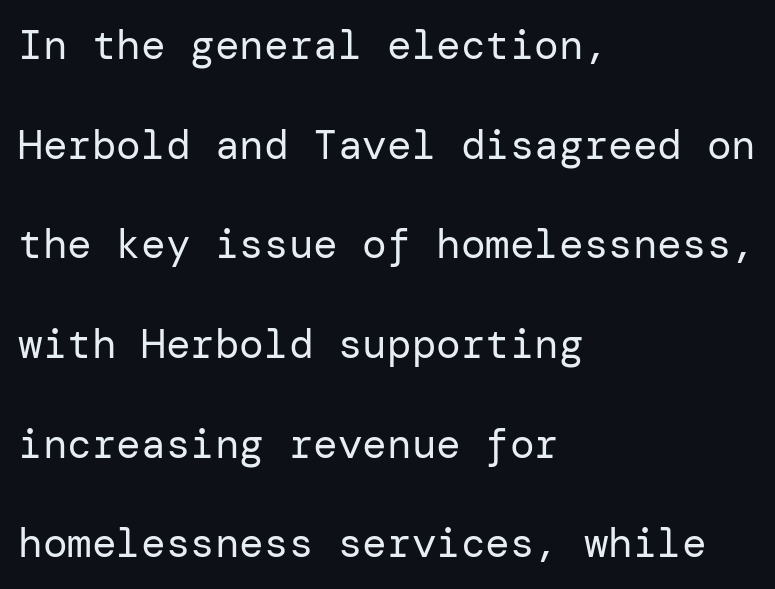
Q: Is the text bold? A: No.
Q: Is the text italic (slanted)? A: No, it is upright.
Q: Is the typeface a serif or a sans-serif typeface? A: Sans-serif.
Q: Is the text underlined? A: No.
Q: How is the paragraph aligned? A: Left-aligned.
Q: Is the spacing between letters normal or unusually wide? A: Normal.
Q: Is the spacing between lines tight, normal or loose? A: Loose.
Q: Width (condensed, normal, or wide)? A: Normal.
Q: Stroke contrast? A: Low.
Q: x-height? A: Medium.
